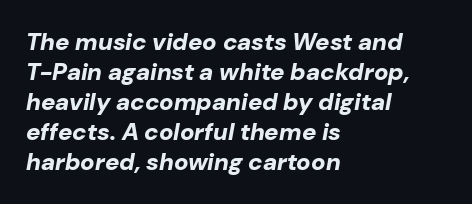
You can tell it's italic because the verticals aren't actually vertical. The rendering uses a bold face; every stroke is thick and dark. Compared with typical paragraphs, the rows here are spaced about the same. The paragraph has a hard left edge and a soft right edge. This sample uses plain, unmodified letter spacing. Plain, unruled lines of type.
